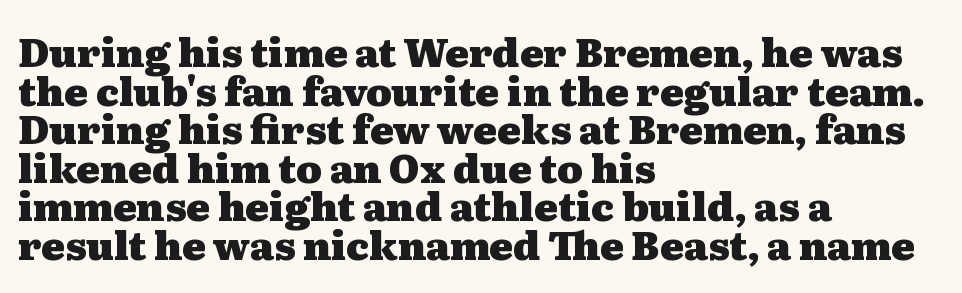
{"serif": "yes", "italic": "no", "bold": "yes", "weight": "heavy", "width": "wide", "stroke_contrast": "medium", "x_height": "medium", "monospaced": "no", "underline": "no", "align": "left", "line_spacing": "tight", "line_spacing_ratio": 0.99, "letter_spacing": "normal", "letter_spacing_em": 0.0, "glyph_px": 39}
